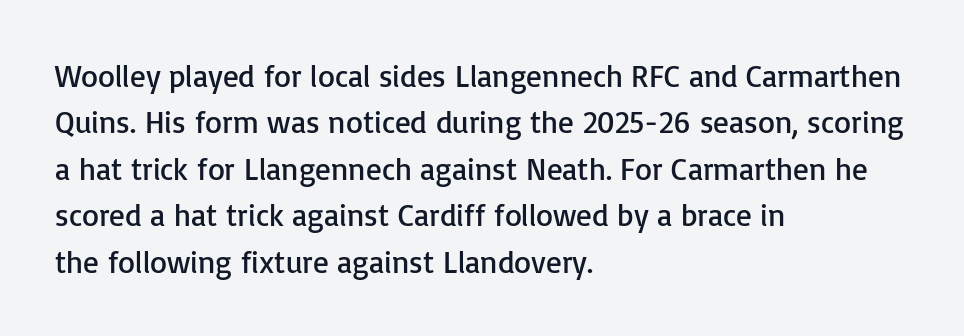
Q: Is the text bold? A: No.
Q: Is the text italic (slanted)? A: No, it is upright.
Q: Is the typeface a serif or a sans-serif typeface? A: Sans-serif.
Q: Is the text underlined? A: No.
Q: How is the paragraph aligned? A: Left-aligned.
Q: Is the spacing between letters normal or unusually wide? A: Normal.
Q: Is the spacing between lines tight, normal or loose? A: Normal.
Q: Width (condensed, normal, or wide)? A: Normal.
Q: Stroke contrast? A: Low.
Q: x-height? A: Medium.
Q: Monospaced? A: No.
